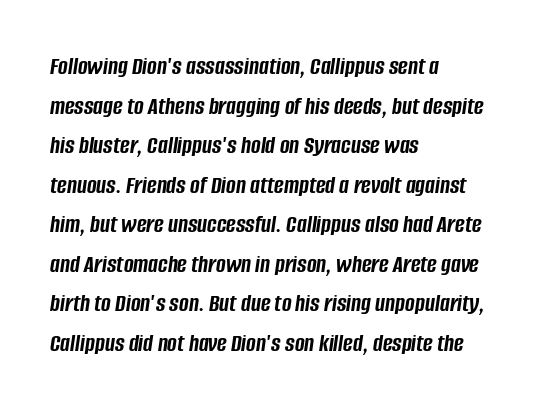
{"italic": "yes", "lean": "right", "slant_degrees": 8, "bold": "yes", "underline": "no", "align": "left", "line_spacing": "normal", "line_spacing_ratio": 1.52, "letter_spacing": "normal", "letter_spacing_em": 0.0, "glyph_px": 26}
